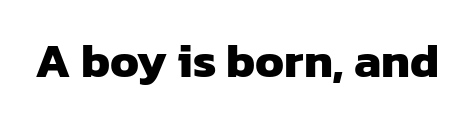
Has an underline been added? It has not. A typesetter would label this face a sans. Is this a fixed-width face? No — the glyphs have proportional, varying widths. A typesetter would call this zero additional tracking. On the weight axis this lands at bold, roughly 700.
